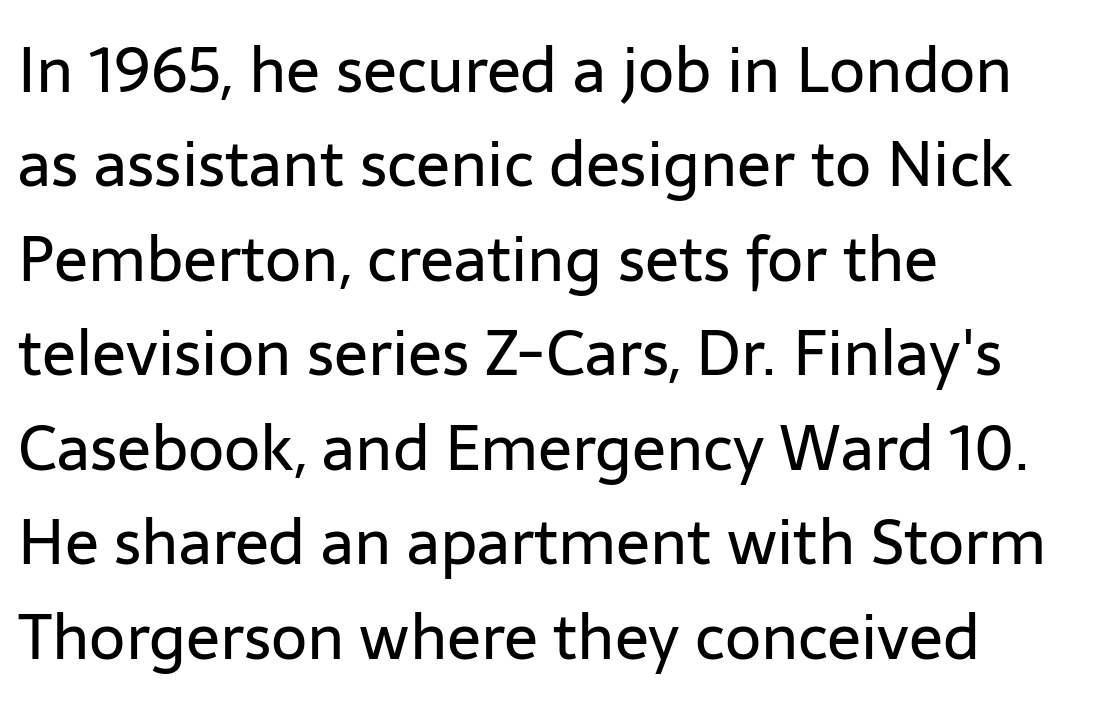
{"serif": "no", "italic": "no", "bold": "no", "weight": "regular", "width": "normal", "stroke_contrast": "low", "x_height": "medium", "monospaced": "no", "underline": "no", "align": "left", "line_spacing": "normal", "line_spacing_ratio": 1.5, "letter_spacing": "normal", "letter_spacing_em": 0.0, "glyph_px": 63}
